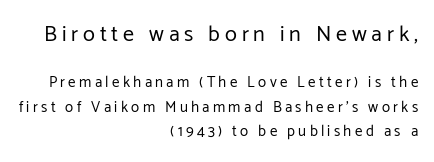
The image shows 22 px text type, upright; set right-aligned, normal line spacing (1.65x), unusually wide letter spacing (+0.22 em), not underlined; the first (top) block is 1.47x larger.
